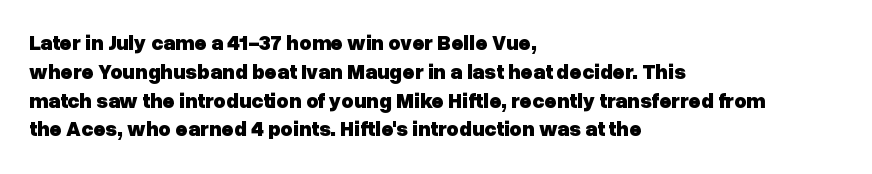
{"italic": "no", "bold": "yes", "underline": "no", "align": "left", "line_spacing": "normal", "line_spacing_ratio": 1.37, "letter_spacing": "normal", "letter_spacing_em": 0.0, "glyph_px": 21}
